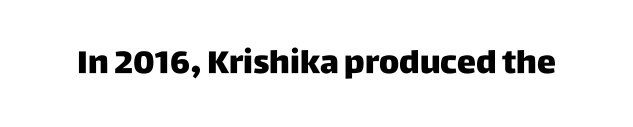
What stands out about the letter spacing? Nothing — it is the standard amount. Character widths vary here, with narrow letters taking less room than wide ones. Letters rest on an invisible, unmarked baseline. Heft: maximum for text — a bold. Note: no serifs on the glyphs. Quick note: not italic, upright.
